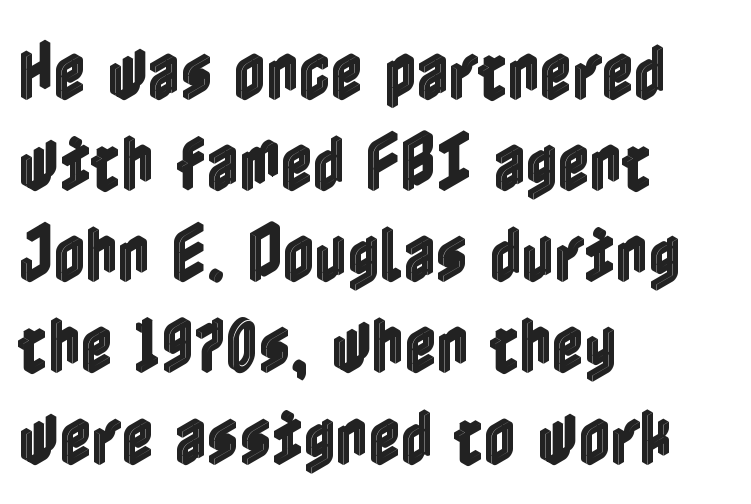
The image shows 62 px condensed type, upright; set left-aligned, normal line spacing (1.47x), normal letter spacing, not underlined; a medium x-height.
